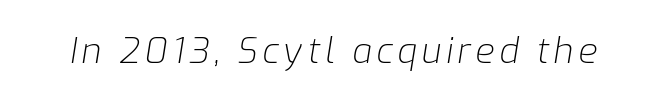
Q: Is the text bold? A: No.
Q: Is the text italic (slanted)? A: Yes, it leans right by about 9 degrees.
Q: Is the text underlined? A: No.
Q: Width (condensed, normal, or wide)? A: Normal.
Q: Stroke contrast? A: Low.
Q: x-height? A: Medium.
Q: Monospaced? A: No.
